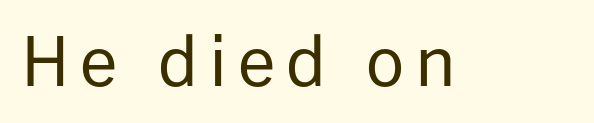
{"serif": "no", "italic": "no", "bold": "no", "weight": "regular", "width": "normal", "stroke_contrast": "low", "x_height": "medium", "monospaced": "no", "underline": "no", "glyph_px": 67}
